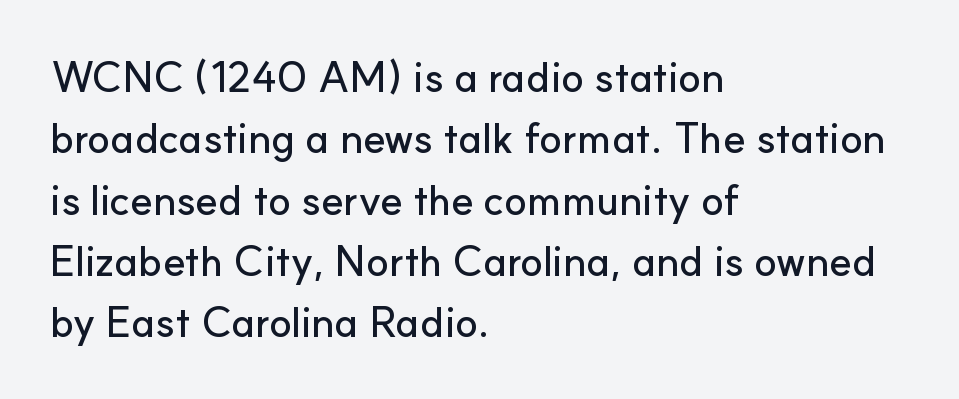
Q: Is the text italic (slanted)? A: No, it is upright.
Q: Is the typeface a serif or a sans-serif typeface? A: Sans-serif.
Q: Is the text underlined? A: No.
Q: How is the paragraph aligned? A: Left-aligned.
Q: Is the spacing between letters normal or unusually wide? A: Normal.
Q: Is the spacing between lines tight, normal or loose? A: Normal.
Q: Width (condensed, normal, or wide)? A: Normal.
Q: Stroke contrast? A: Low.
Q: x-height? A: Small.
Q: Monospaced? A: No.
